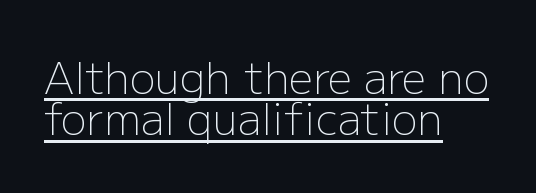
Q: Is the text bold? A: No.
Q: Is the text italic (slanted)? A: No, it is upright.
Q: Is the typeface a serif or a sans-serif typeface? A: Sans-serif.
Q: Is the text underlined? A: Yes.
Q: How is the paragraph aligned? A: Left-aligned.
Q: Is the spacing between letters normal or unusually wide? A: Normal.
Q: Is the spacing between lines tight, normal or loose? A: Tight.
Q: Width (condensed, normal, or wide)? A: Normal.
Q: Stroke contrast? A: Low.
Q: x-height? A: Medium.
Q: Monospaced? A: No.
